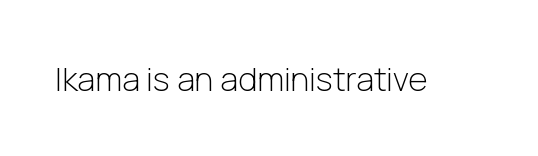
{"serif": "no", "italic": "no", "bold": "no", "weight": "light", "width": "normal", "stroke_contrast": "low", "x_height": "medium", "monospaced": "no", "underline": "no", "letter_spacing": "normal", "letter_spacing_em": 0.0, "glyph_px": 33}
